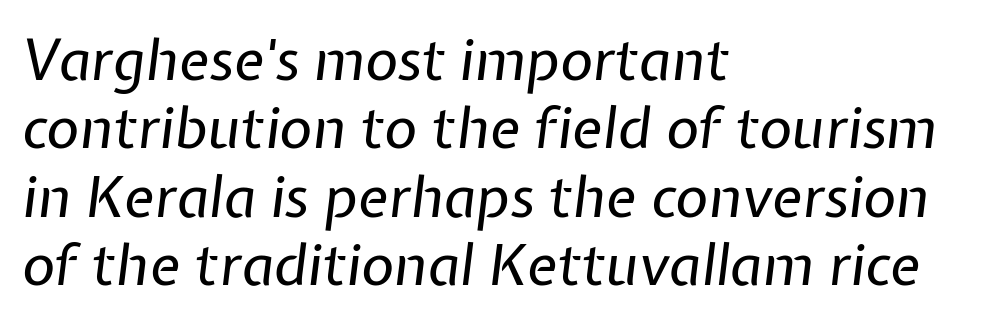
Q: Is the text bold? A: No.
Q: Is the text italic (slanted)? A: Yes, it leans right by about 7 degrees.
Q: Is the text underlined? A: No.
Q: How is the paragraph aligned? A: Left-aligned.
Q: Is the spacing between letters normal or unusually wide? A: Normal.
Q: Width (condensed, normal, or wide)? A: Normal.
Q: Stroke contrast? A: Low.
Q: x-height? A: Medium.
Q: Monospaced? A: No.
